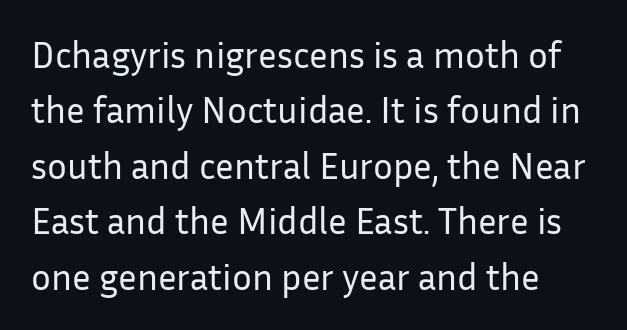
These lines are rendered in a variable-pitch font. The area under the type is left untouched. I'd call this a sans setting — the letters go barefoot. Nope, not italic — everything's standing straight. There is no visible air inserted between adjacent glyphs. Is the type heavy? It reads as light-to-regular instead.
